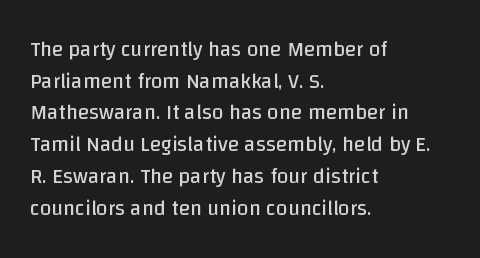
{"italic": "no", "bold": "no", "underline": "no", "align": "left", "line_spacing": "normal", "line_spacing_ratio": 1.51, "letter_spacing": "normal", "letter_spacing_em": 0.0, "glyph_px": 21}
